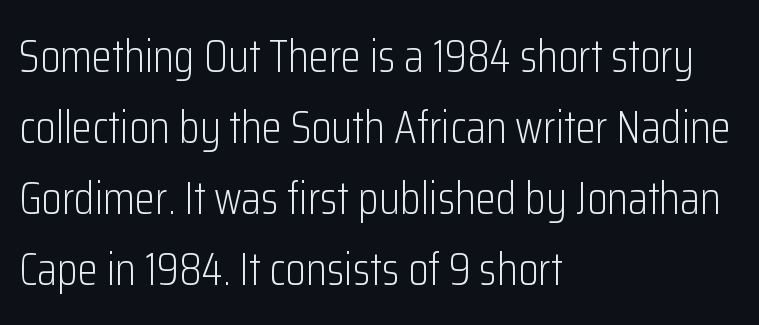
Each line starts at the same left margin while the right side varies. Each letter keeps its own natural width here, so spacing adapts to shape. A clean baseline with only descenders dipping below it. Is the letter spacing exaggerated? No — it looks like the ordinary default. The weight would be labelled regular, book, light, or lighter still. Look at the bottom of the vertical strokes: they stop flat, with no serifs.
